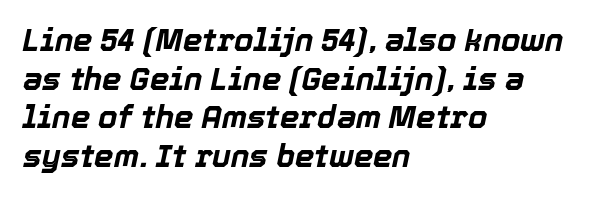
These words are printed bold, with thick strokes throughout. The rendering applies a slant to the glyphs. Notice how descenders clear the ascenders below comfortably — that's standard leading. The rendering uses natural spacing where letterforms have individual widths. Unmarked baselines from the first word to the last. Visually the block forms a straight wall on the left and a jagged coastline on the right.
